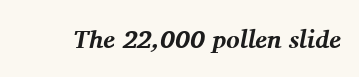
The image shows 25 px bold type, italic (leaning right); set normal letter spacing, not underlined.
